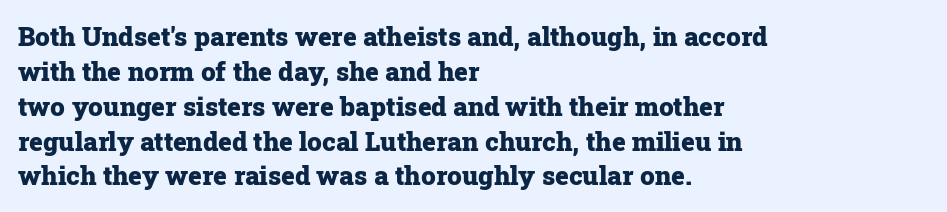
The baseline area is clear. The lines in this sample share a left origin and differ only in where they stop. The type is set solid horizontally, with unmodified tracking. Compared with typical paragraphs, the rows here are spaced about the same. Thick stems and heavy bowls — unmistakably bold. Ascenders rise straight up at ninety degrees.
